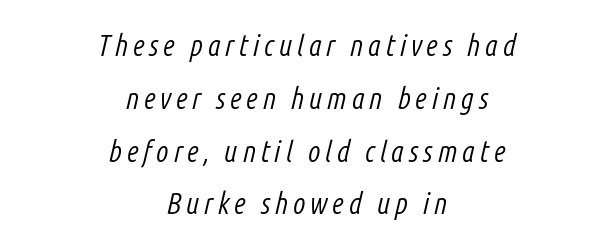
Here the designer chose a conventional face with non-uniform glyph widths. The foot of each line stays bare and open. Unbolded letterforms with no extra heft. In CSS terms this would be text-align: center. The whole block is typeset with a tilt.
